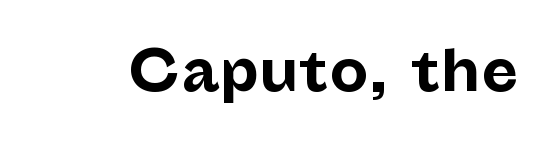
Unlike italic type, these characters show no tilt at all. Nothing unusual about the tracking: characters are spaced as the font intends. The type family on display is of the sans-serif kind. Looks like regular typesetting: each glyph gets only the width it needs.
